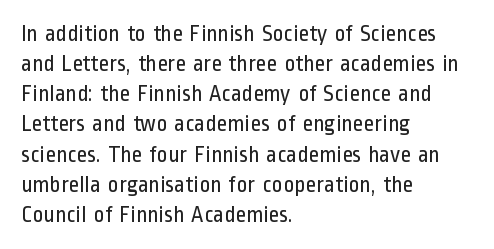
Q: Is the text bold? A: No.
Q: Is the text italic (slanted)? A: No, it is upright.
Q: Is the text underlined? A: No.
Q: How is the paragraph aligned? A: Left-aligned.
Q: Is the spacing between letters normal or unusually wide? A: Normal.
Q: Is the spacing between lines tight, normal or loose? A: Normal.
